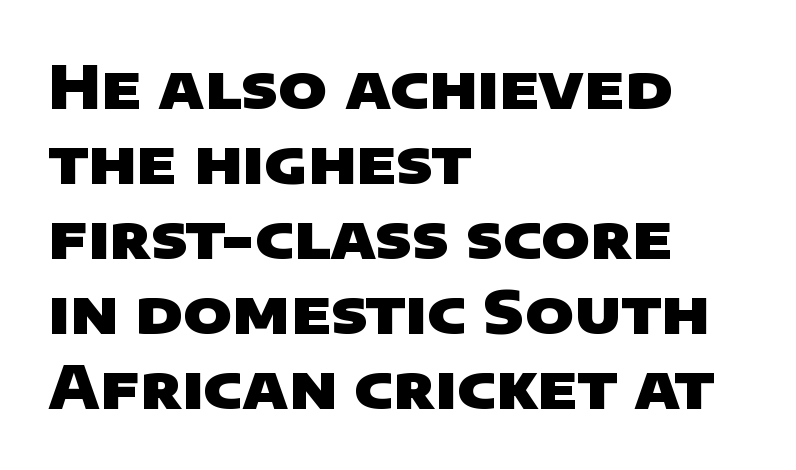
Pretty heavy lettering here — definitely bold. Casual observation: everything's shoved over to the left. Examine the stroke ends and you'll find no serifs. A clean baseline with only descenders dipping below it. The letters advance in unequal steps, a hallmark of proportional type.
